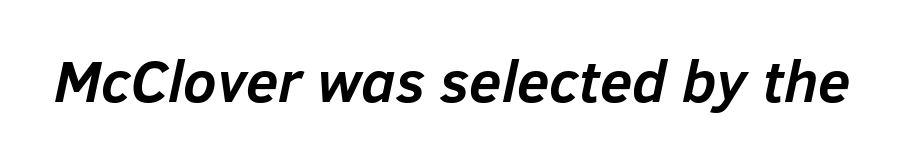
Q: Is the text bold? A: Yes.
Q: Is the text italic (slanted)? A: Yes, it leans right by about 12 degrees.
Q: Is the text underlined? A: No.
Q: Is the spacing between letters normal or unusually wide? A: Normal.
Q: Width (condensed, normal, or wide)? A: Normal.
Q: Stroke contrast? A: Low.
Q: x-height? A: Medium.
Q: Monospaced? A: No.
